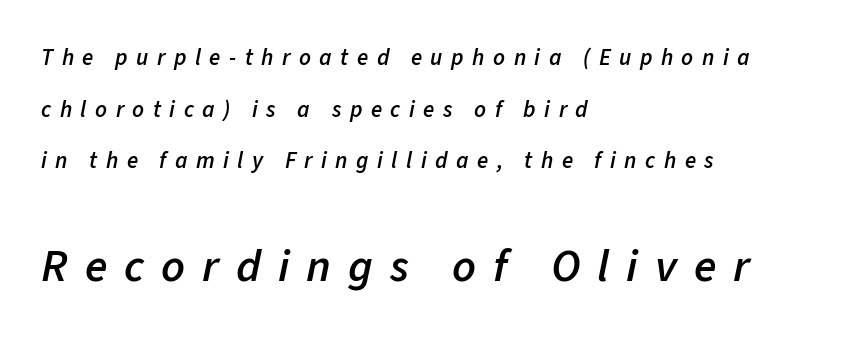
{"italic": "yes", "lean": "right", "slant_degrees": 11, "bold": "semi", "weight": "semibold", "width": "normal", "stroke_contrast": "low", "x_height": "medium", "monospaced": "no", "underline": "no", "align": "left", "line_spacing": "loose", "line_spacing_ratio": 2.25, "letter_spacing": "wide", "letter_spacing_em": 0.37, "larger_block": "second", "size_ratio": 2.0, "glyph_px": 46}
